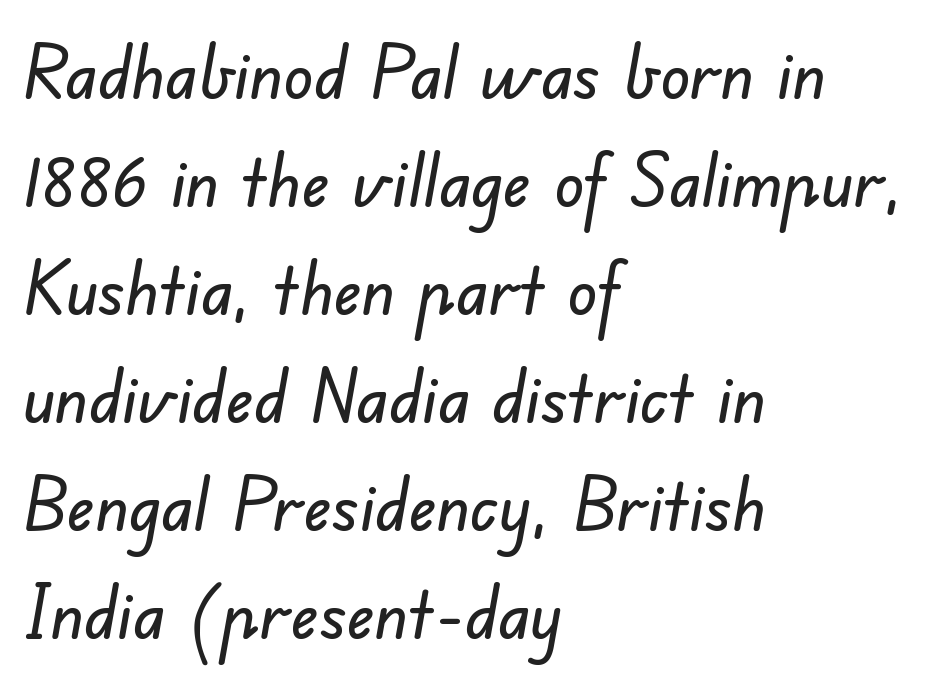
{"serif": "no", "width": "normal", "stroke_contrast": "low", "x_height": "small", "monospaced": "no", "underline": "no", "align": "left", "line_spacing": "normal", "line_spacing_ratio": 1.46, "letter_spacing": "normal", "letter_spacing_em": 0.0, "glyph_px": 74}
